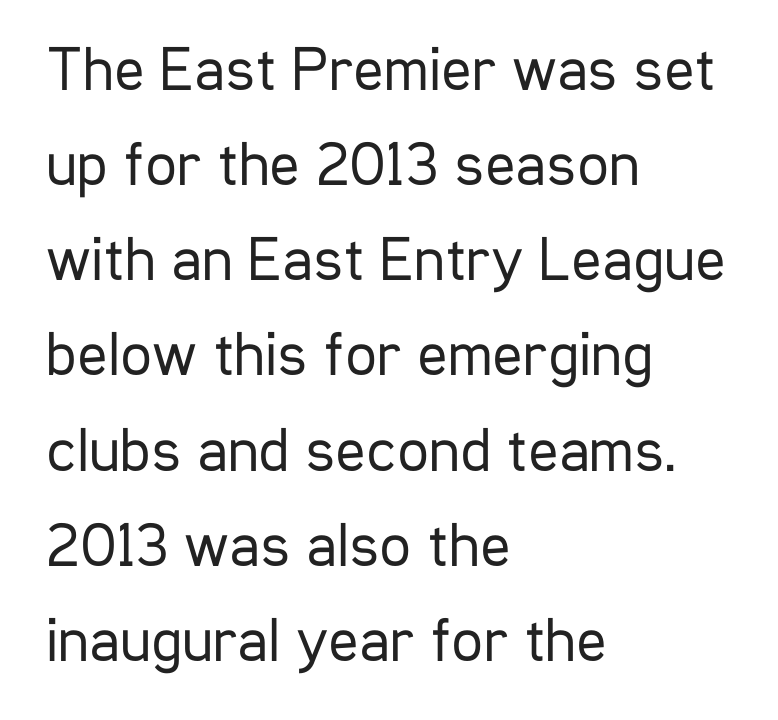
The image shows 63 px regular-weight, condensed sans-serif type, upright; set left-aligned, normal line spacing (1.51x), normal letter spacing, not underlined; low stroke contrast and a medium x-height.
